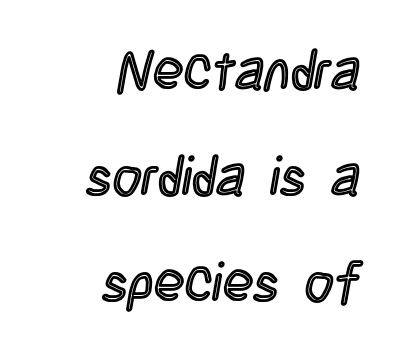
{"width": "condensed", "x_height": "large", "monospaced": "no", "underline": "no", "align": "right", "line_spacing_ratio": 1.89, "letter_spacing": "normal", "letter_spacing_em": 0.0, "glyph_px": 56}
